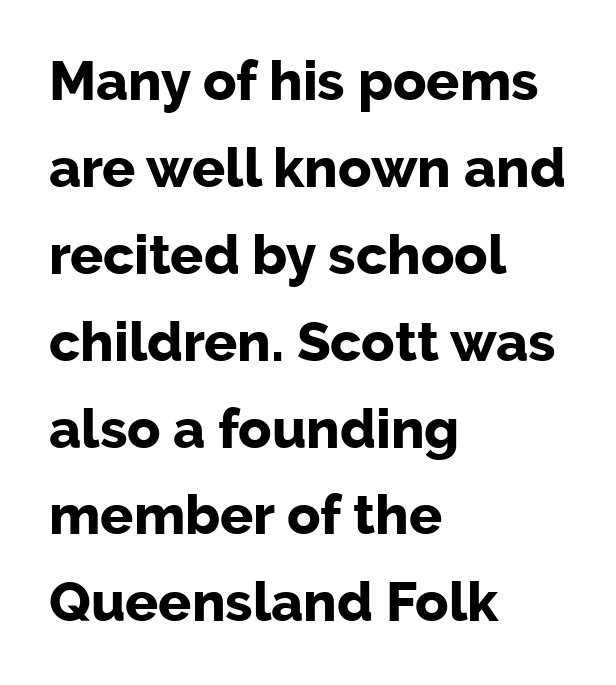
{"serif": "no", "italic": "no", "bold": "yes", "weight": "bold", "width": "normal", "stroke_contrast": "low", "x_height": "medium", "monospaced": "no", "underline": "no", "align": "left", "line_spacing": "normal", "line_spacing_ratio": 1.58, "letter_spacing": "normal", "letter_spacing_em": 0.0, "glyph_px": 55}
